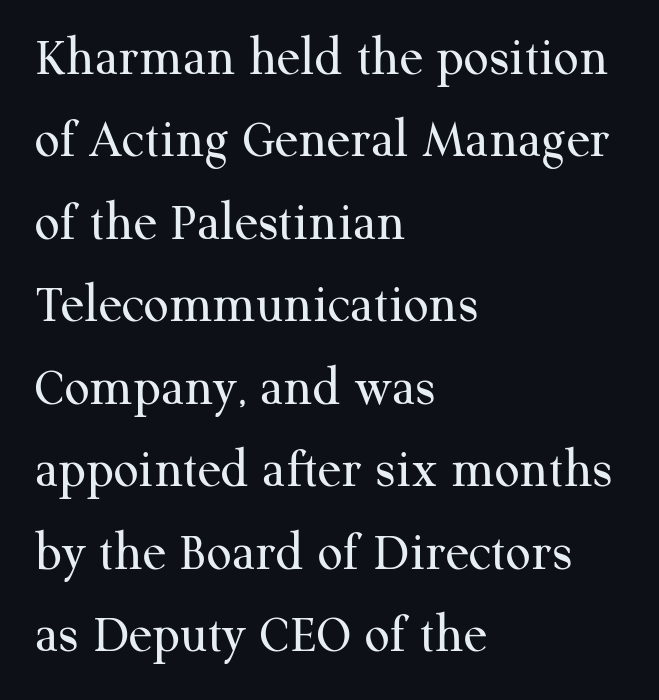
This block has exactly the height ordinary leading produces. The letters advance in unequal steps, a hallmark of proportional type. Unlike italic type, these characters show no tilt at all. The cut favours lightness, reaching ordinary text weight at its darkest.
